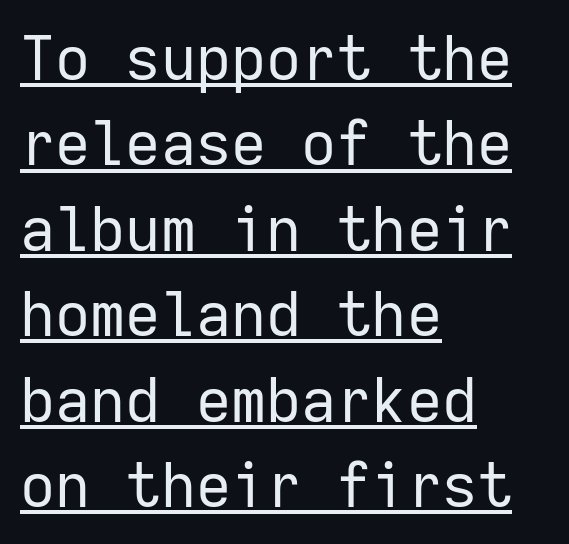
Q: Is the text bold? A: No.
Q: Is the text italic (slanted)? A: No, it is upright.
Q: Is the typeface a serif or a sans-serif typeface? A: Sans-serif.
Q: Is the text underlined? A: Yes.
Q: How is the paragraph aligned? A: Left-aligned.
Q: Is the spacing between letters normal or unusually wide? A: Normal.
Q: Is the spacing between lines tight, normal or loose? A: Normal.
Q: Width (condensed, normal, or wide)? A: Normal.
Q: Stroke contrast? A: Low.
Q: x-height? A: Medium.
Q: Monospaced? A: Yes.
